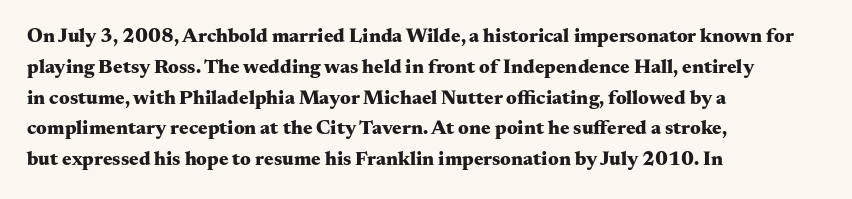
Q: Is the text bold? A: Yes.
Q: Is the text italic (slanted)? A: No, it is upright.
Q: Is the text underlined? A: No.
Q: How is the paragraph aligned? A: Left-aligned.
Q: Is the spacing between letters normal or unusually wide? A: Normal.
Q: Is the spacing between lines tight, normal or loose? A: Normal.
